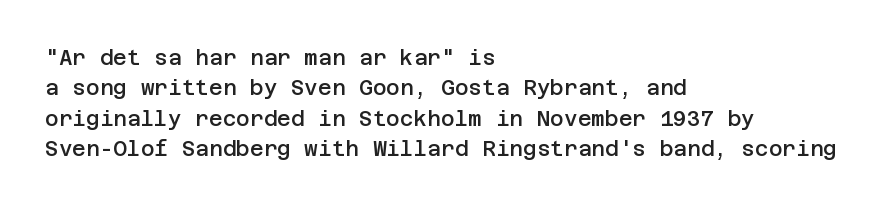
{"italic": "no", "bold": "semi", "underline": "no", "align": "left", "line_spacing": "normal", "line_spacing_ratio": 1.45, "letter_spacing": "normal", "letter_spacing_em": 0.0, "glyph_px": 21}
